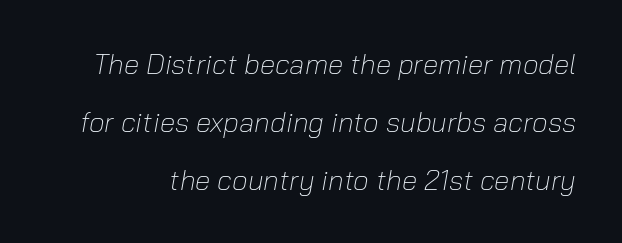
{"italic": "yes", "lean": "right", "slant_degrees": 10, "bold": "no", "weight": "light", "width": "normal", "stroke_contrast": "low", "x_height": "medium", "monospaced": "no", "underline": "no", "line_spacing": "loose", "line_spacing_ratio": 2.07, "letter_spacing": "normal", "letter_spacing_em": 0.0, "glyph_px": 28}
